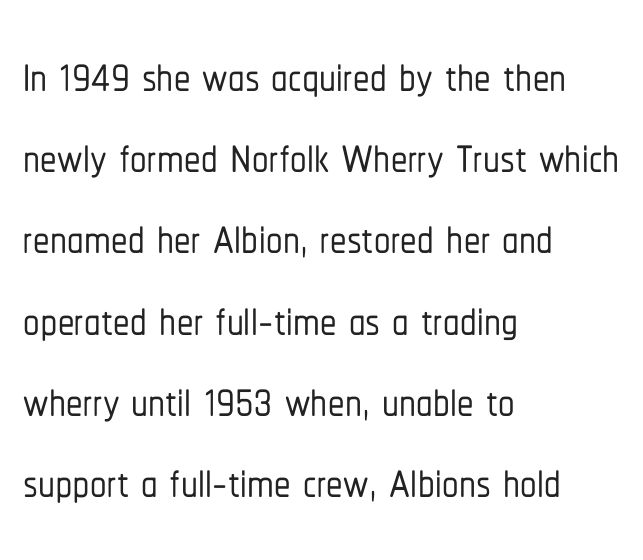
No italicization has been applied; the sample stays upright. Only glyphs here, with clear space below each row. What stands out about the letter spacing? Nothing — it is the standard amount. This sample has the flowing, uneven cadence of proportional lettering. Examine the stroke ends and you'll find no serifs.
